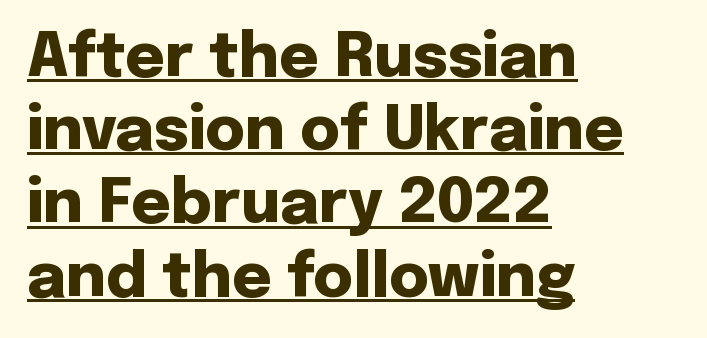
{"serif": "no", "italic": "no", "bold": "yes", "weight": "heavy", "width": "normal", "stroke_contrast": "low", "x_height": "medium", "monospaced": "no", "underline": "yes", "align": "left", "line_spacing_ratio": 1.2, "letter_spacing": "normal", "letter_spacing_em": 0.0, "glyph_px": 61}
